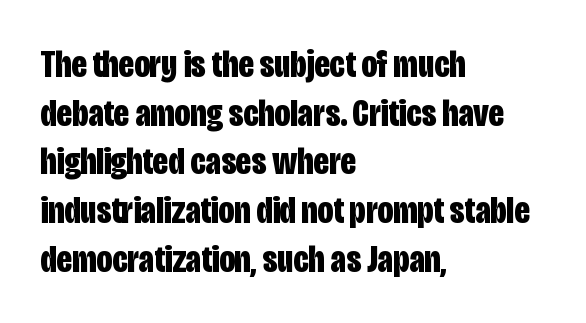
{"serif": "no", "italic": "no", "bold": "yes", "weight": "bold", "width": "condensed", "stroke_contrast": "low", "x_height": "large", "monospaced": "no", "underline": "no", "align": "left", "line_spacing": "normal", "line_spacing_ratio": 1.25, "letter_spacing": "normal", "letter_spacing_em": 0.0, "glyph_px": 39}
